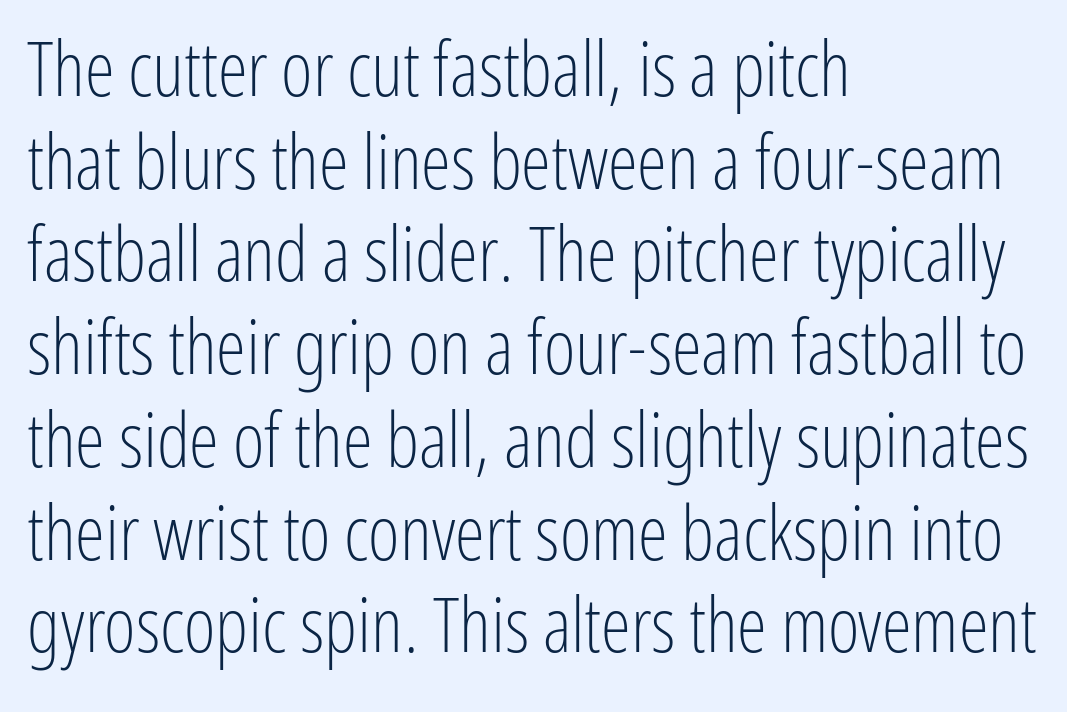
The image shows 76 px light, condensed sans-serif type, upright; set left-aligned, line spacing 1.22x, normal letter spacing, not underlined; low stroke contrast and a medium x-height.
